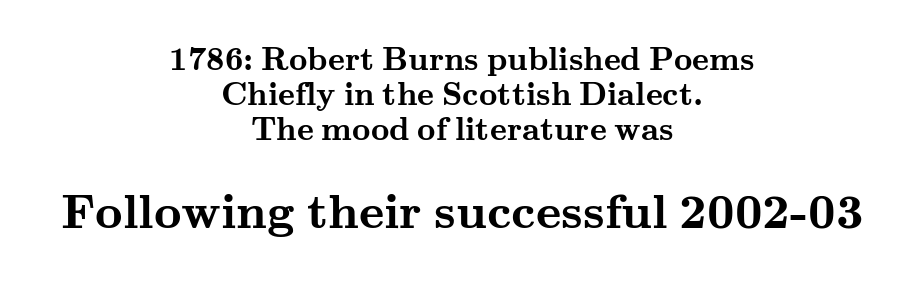
The image shows 48 px semibold, wide serif type, upright; set centered, tight line spacing (1.09x), normal letter spacing, not underlined; the second (bottom) block is 1.5x larger; medium stroke contrast and a small x-height.
